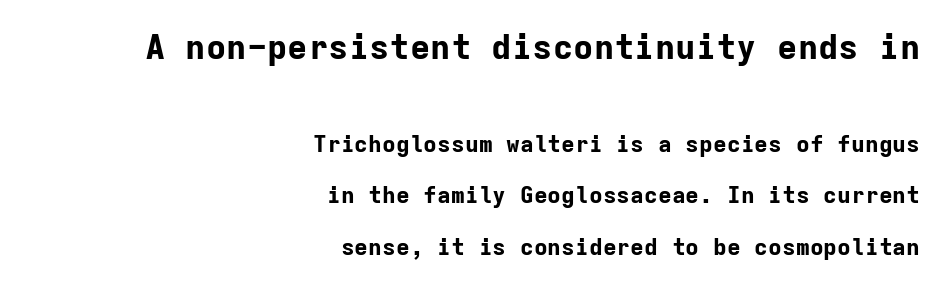
Quick note: underline off. A dark, heavy texture on the line: the type is bold. This rendering employs a face without finishing strokes, i.e., a sans-serif. Monospaced: the letters line up in strict vertical columns.
